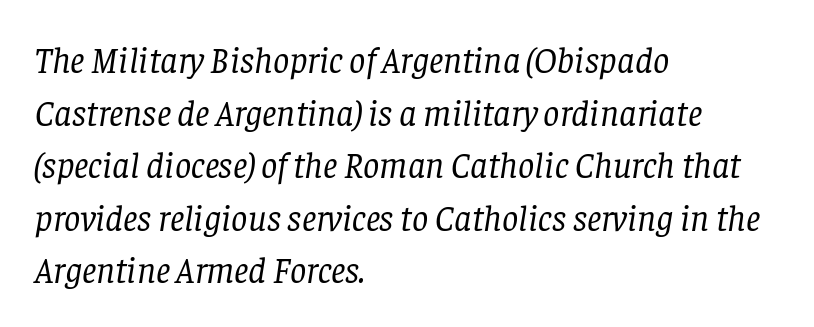
The image shows 36 px regular-weight serif type, italic (leaning right); set left-aligned, normal line spacing (1.46x), normal letter spacing, not underlined; low stroke contrast and a large x-height.
